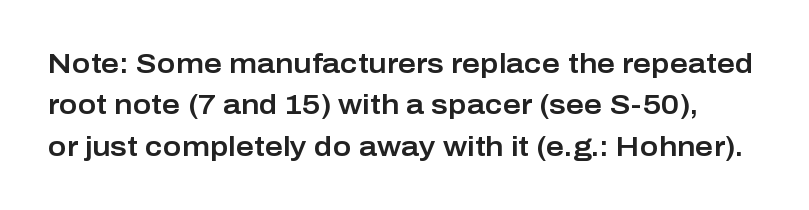
Each new line begins a customary step beneath the previous one. Character widths vary here, with narrow letters taking less room than wide ones. Nope, not italic — everything's standing straight. The face used here is a sans, in the tradition of grotesques and geometrics. Honestly, there is no underline to notice here at all.
